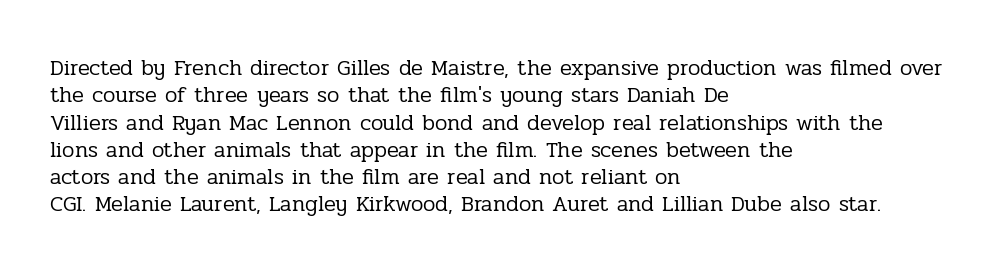
The image shows 22 px text type, upright; set left-aligned, line spacing 1.24x, normal letter spacing, not underlined.
